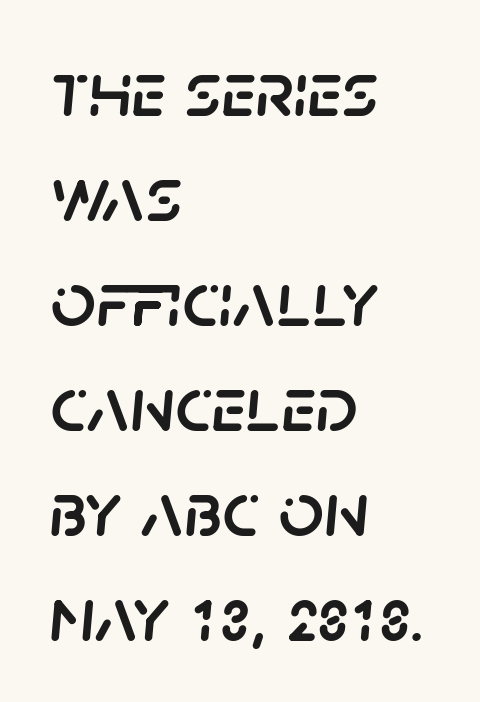
The specimen reads as italic at a glance. Rows of type keep a routine distance in the vertical direction. Observe the ordinary spacing: letters are neighbours, not strangers. This sample is left-justified, so line endings fall wherever the words run out. Character widths vary here, with narrow letters taking less room than wide ones. Letters rest on an invisible, unmarked baseline.
